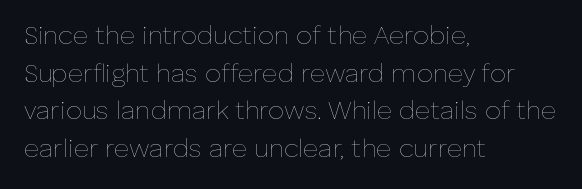
The image shows 26 px text type, upright; set left-aligned, normal line spacing (1.45x), normal letter spacing, not underlined.
